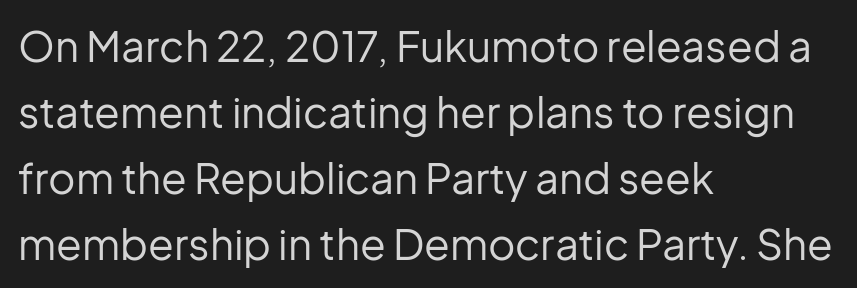
{"serif": "no", "italic": "no", "bold": "no", "weight": "regular", "width": "normal", "stroke_contrast": "low", "x_height": "medium", "monospaced": "no", "underline": "no", "align": "left", "line_spacing": "normal", "line_spacing_ratio": 1.57, "letter_spacing": "normal", "letter_spacing_em": 0.0, "glyph_px": 42}
